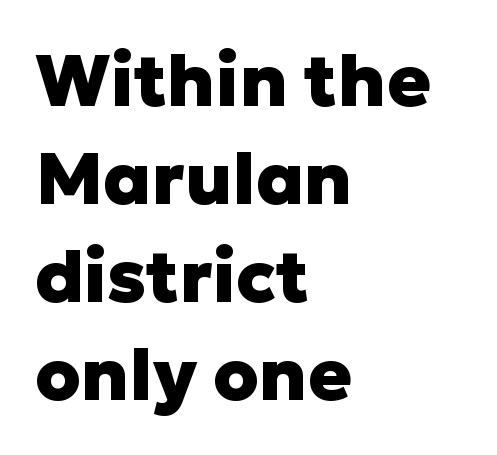
Q: Is the text bold? A: Yes.
Q: Is the text italic (slanted)? A: No, it is upright.
Q: Is the typeface a serif or a sans-serif typeface? A: Sans-serif.
Q: Is the text underlined? A: No.
Q: How is the paragraph aligned? A: Left-aligned.
Q: Is the spacing between letters normal or unusually wide? A: Normal.
Q: Is the spacing between lines tight, normal or loose? A: Normal.
Q: Width (condensed, normal, or wide)? A: Normal.
Q: Stroke contrast? A: Low.
Q: x-height? A: Medium.
Q: Monospaced? A: No.
